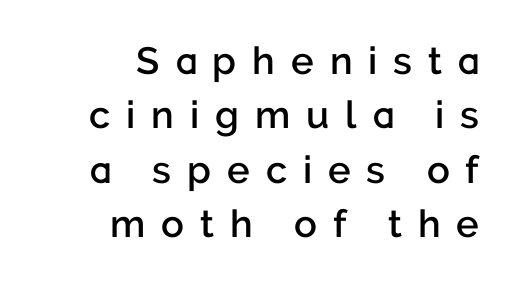
{"serif": "no", "italic": "no", "bold": "semi", "weight": "semibold", "width": "normal", "stroke_contrast": "low", "x_height": "medium", "monospaced": "no", "underline": "no", "align": "right", "line_spacing": "normal", "line_spacing_ratio": 1.43, "letter_spacing": "wide", "letter_spacing_em": 0.42, "glyph_px": 38}
